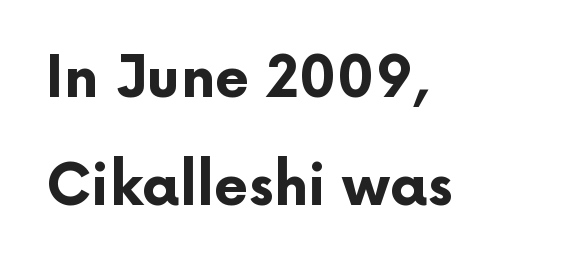
The font's upright variant was chosen for this text. Vertical spacing — loose. The space beneath each line is pristine and unruled. Proportional: the letters do not fall into vertical columns. The face used here is a sans, in the tradition of grotesques and geometrics.
